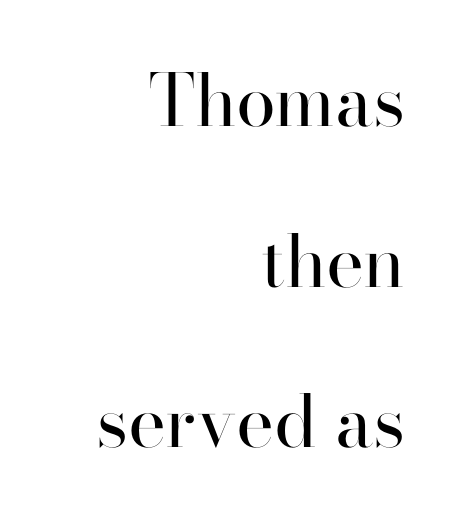
The image shows 72 px regular-weight serif type, upright; set right-aligned, loose line spacing (2.23x), normal letter spacing, not underlined; high stroke contrast and a small x-height.
